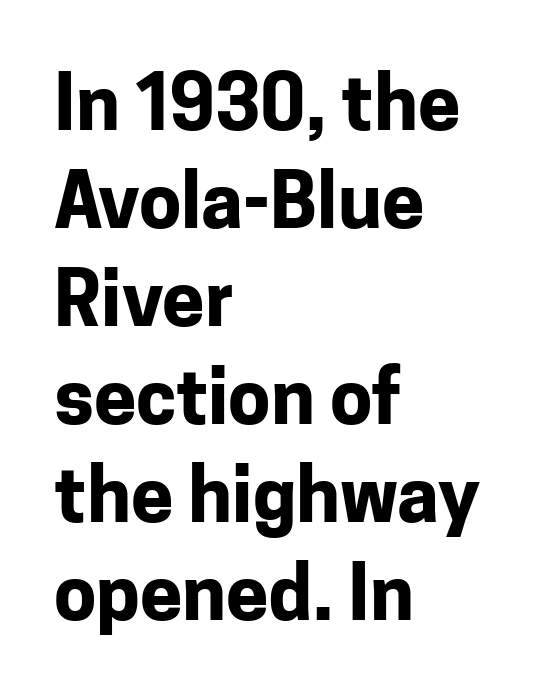
The text was rendered using a sans face with plain stroke endings. Summary of vertical rhythm: regular, with standard interline spacing. Looks like regular typesetting: each glyph gets only the width it needs. The specimen reads as upright at a glance. No word sits above an underline. I'd describe the lettering as bold — thick and assertive.
